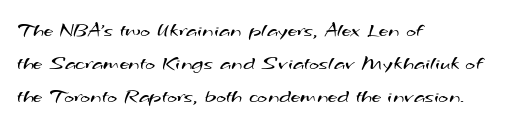
Q: Is the text bold? A: No.
Q: Is the text underlined? A: No.
Q: How is the paragraph aligned? A: Left-aligned.
Q: Is the spacing between letters normal or unusually wide? A: Normal.
Q: Is the spacing between lines tight, normal or loose? A: Normal.
